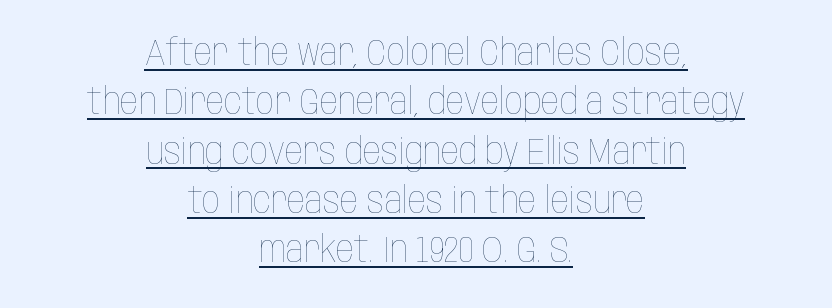
Q: Is the text bold? A: No.
Q: Is the text italic (slanted)? A: No, it is upright.
Q: Is the text underlined? A: Yes.
Q: How is the paragraph aligned? A: Centered.
Q: Is the spacing between letters normal or unusually wide? A: Normal.
Q: Is the spacing between lines tight, normal or loose? A: Normal.
Q: Width (condensed, normal, or wide)? A: Condensed.
Q: Stroke contrast? A: Low.
Q: x-height? A: Large.
Q: Monospaced? A: No.
